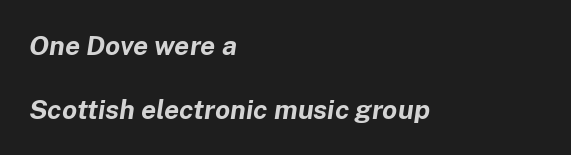
{"italic": "yes", "lean": "right", "slant_degrees": 8, "bold": "yes", "underline": "no", "align": "left", "line_spacing": "loose", "line_spacing_ratio": 2.37, "letter_spacing": "normal", "letter_spacing_em": 0.0, "glyph_px": 27}
